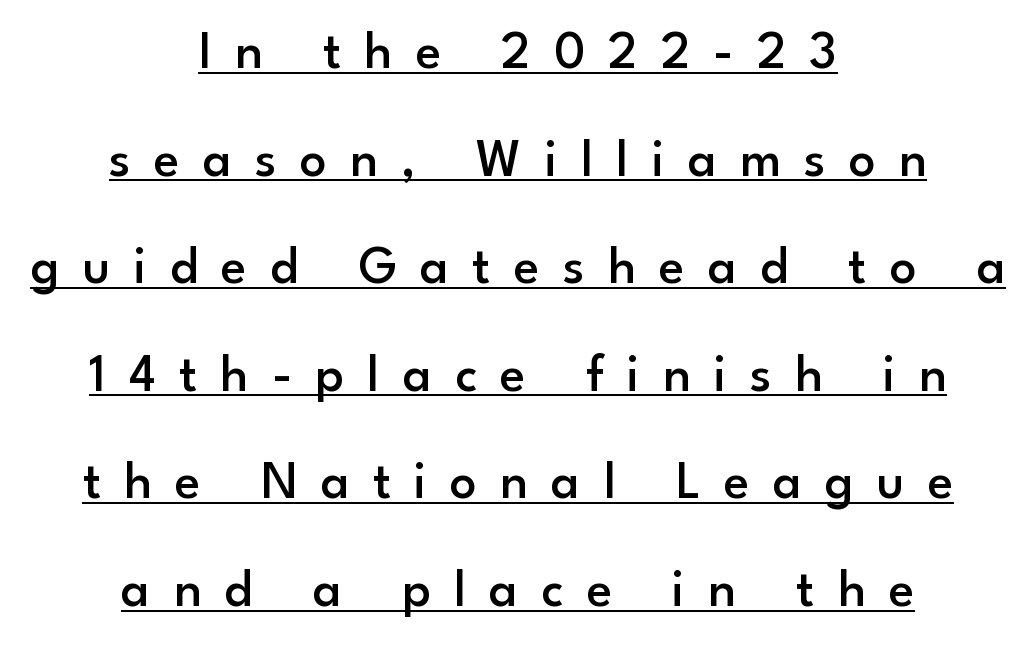
{"serif": "no", "italic": "no", "bold": "semi", "weight": "semibold", "width": "normal", "stroke_contrast": "low", "x_height": "small", "monospaced": "no", "underline": "yes", "align": "center", "line_spacing": "loose", "line_spacing_ratio": 2.03, "letter_spacing": "wide", "letter_spacing_em": 0.44, "glyph_px": 53}
